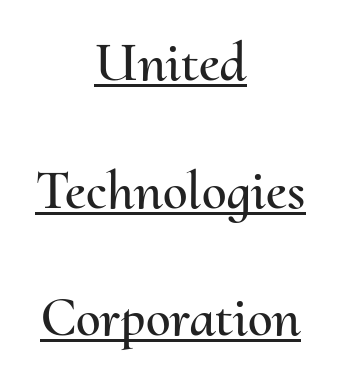
Q: Is the text italic (slanted)? A: No, it is upright.
Q: Is the text underlined? A: Yes.
Q: How is the paragraph aligned? A: Centered.
Q: Is the spacing between letters normal or unusually wide? A: Normal.
Q: Is the spacing between lines tight, normal or loose? A: Loose.
Q: Width (condensed, normal, or wide)? A: Normal.
Q: Stroke contrast? A: Medium.
Q: x-height? A: Small.
Q: Monospaced? A: No.
